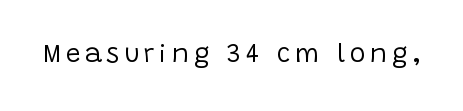
Q: Is the text bold? A: No.
Q: Is the text italic (slanted)? A: No, it is upright.
Q: Is the text underlined? A: No.
